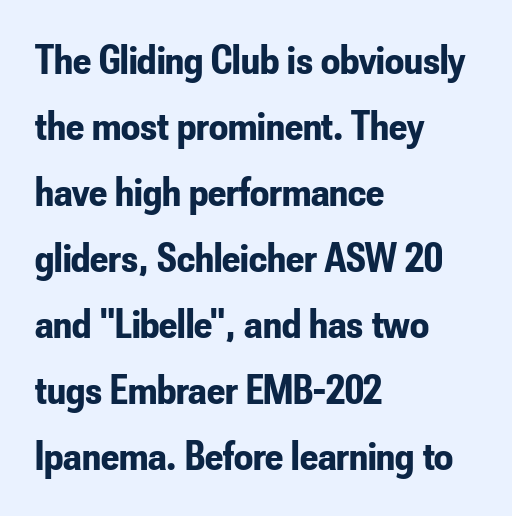
The image shows 42 px bold, condensed sans-serif type, upright; set left-aligned, normal line spacing (1.57x), normal letter spacing, not underlined; low stroke contrast and a small x-height.
